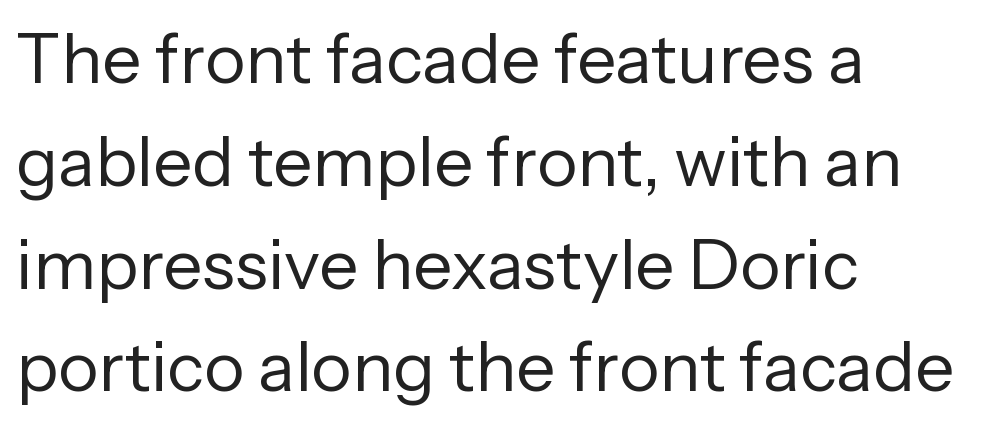
{"serif": "no", "italic": "no", "bold": "no", "weight": "regular", "width": "normal", "stroke_contrast": "low", "x_height": "medium", "monospaced": "no", "underline": "no", "align": "left", "line_spacing": "normal", "line_spacing_ratio": 1.49, "letter_spacing": "normal", "letter_spacing_em": 0.0, "glyph_px": 69}
